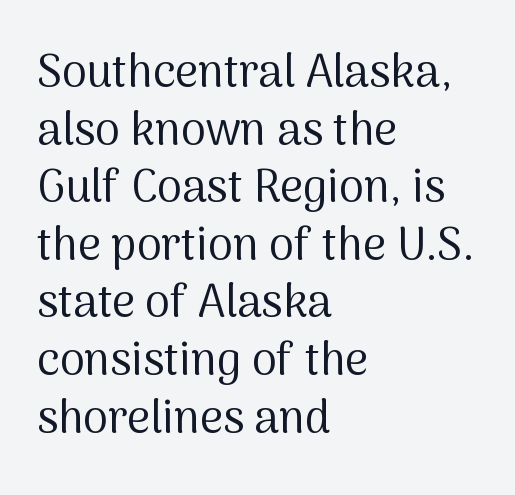
{"serif": "no", "italic": "no", "bold": "no", "weight": "regular", "width": "normal", "stroke_contrast": "medium", "x_height": "medium", "monospaced": "no", "underline": "no", "align": "left", "line_spacing": "normal", "line_spacing_ratio": 1.28, "letter_spacing": "normal", "letter_spacing_em": 0.0, "glyph_px": 45}
